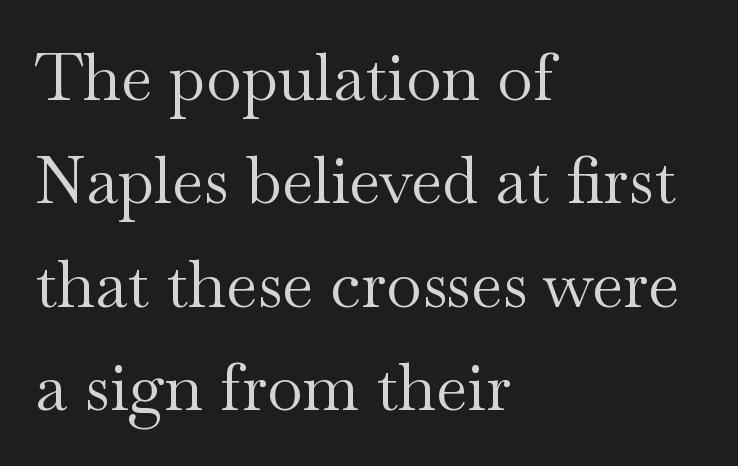
The image shows 65 px regular-weight, wide serif type, upright; set left-aligned, normal line spacing (1.59x), normal letter spacing, not underlined; medium stroke contrast and a small x-height.
